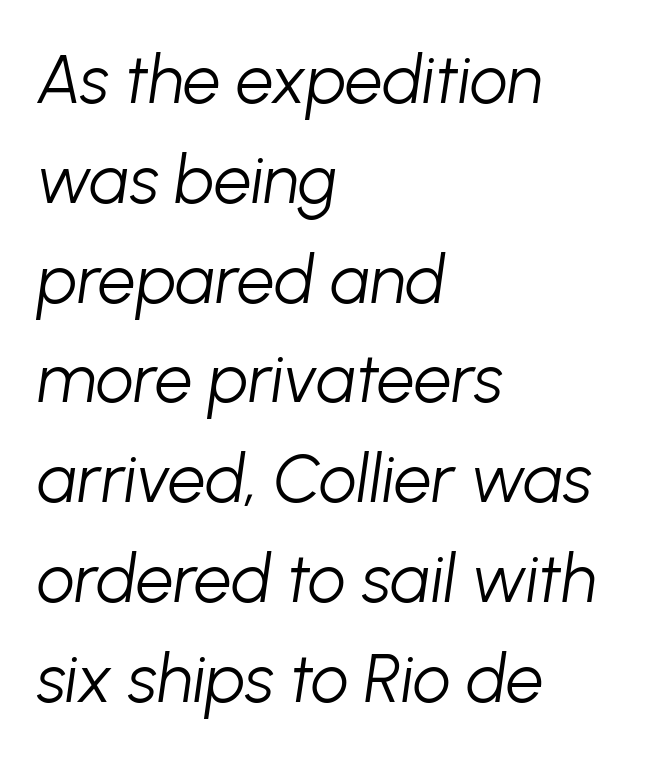
{"italic": "yes", "lean": "right", "slant_degrees": 8, "bold": "no", "weight": "light", "width": "normal", "stroke_contrast": "low", "x_height": "medium", "monospaced": "no", "underline": "no", "align": "left", "line_spacing": "normal", "line_spacing_ratio": 1.49, "letter_spacing": "normal", "letter_spacing_em": 0.0, "glyph_px": 67}
